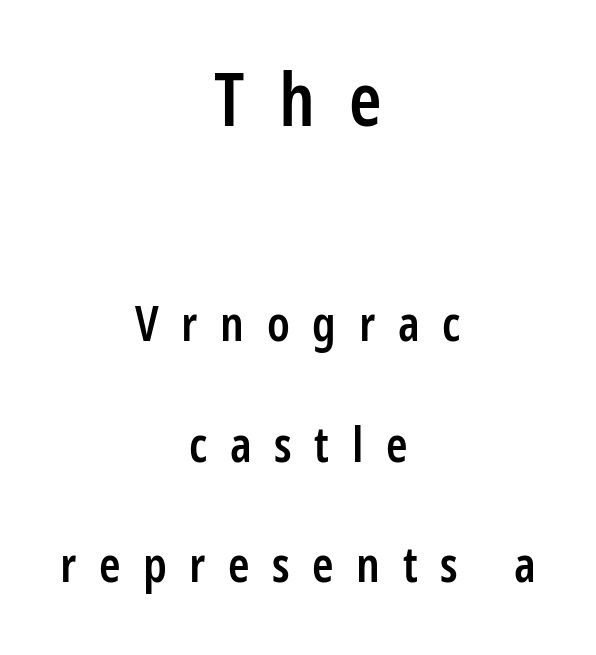
Summary of weight: moderately heavy, a semibold. Caption: upper text group enlarged, lower text group reduced. Bare-footed words on every line. The block of text is sparse from top to bottom, with ample space between rows. The face used here is a sans, in the tradition of grotesques and geometrics. One-word summary of the alignment: center.
